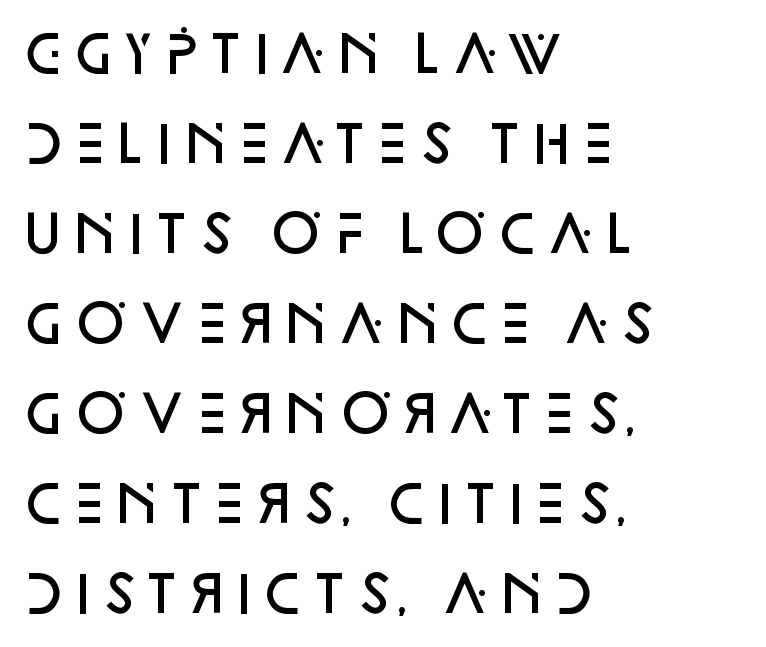
{"serif": "no", "italic": "no", "bold": "semi", "weight": "semibold", "width": "normal", "stroke_contrast": "low", "x_height": "large", "monospaced": "no", "underline": "no", "align": "left", "line_spacing_ratio": 1.8, "letter_spacing": "normal", "letter_spacing_em": 0.0, "glyph_px": 50}
